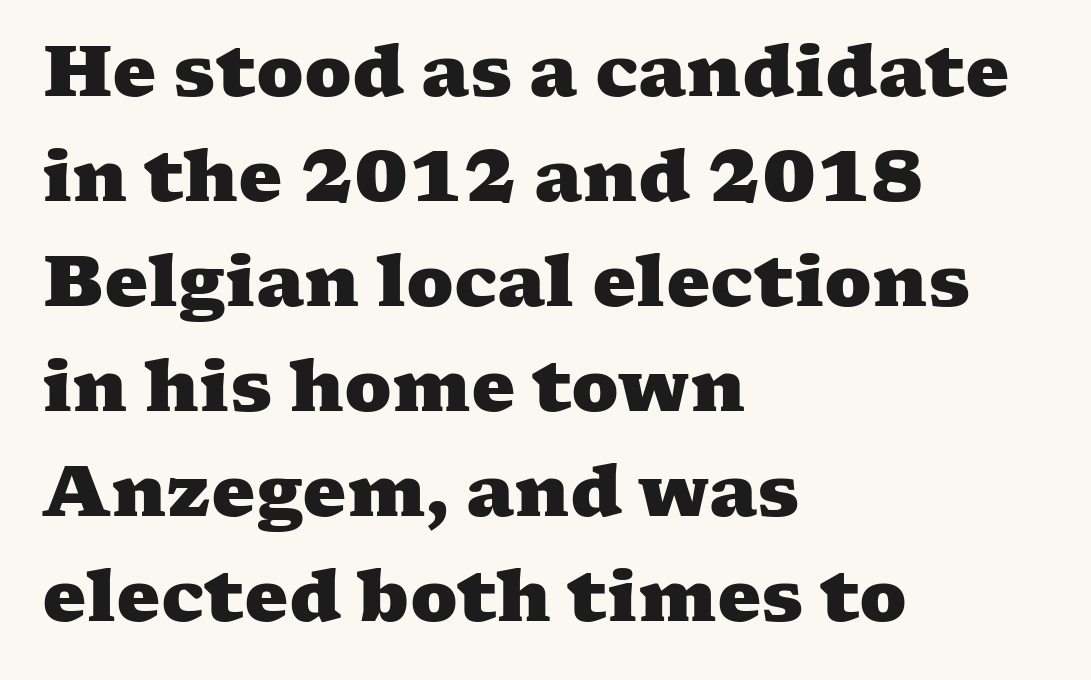
The image shows 70 px heavy, wide serif type; set left-aligned, normal line spacing (1.5x), normal letter spacing, not underlined; medium stroke contrast and a medium x-height.
